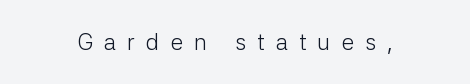
The image shows 23 px text type, upright; set unusually wide letter spacing (+0.48 em), not underlined.
